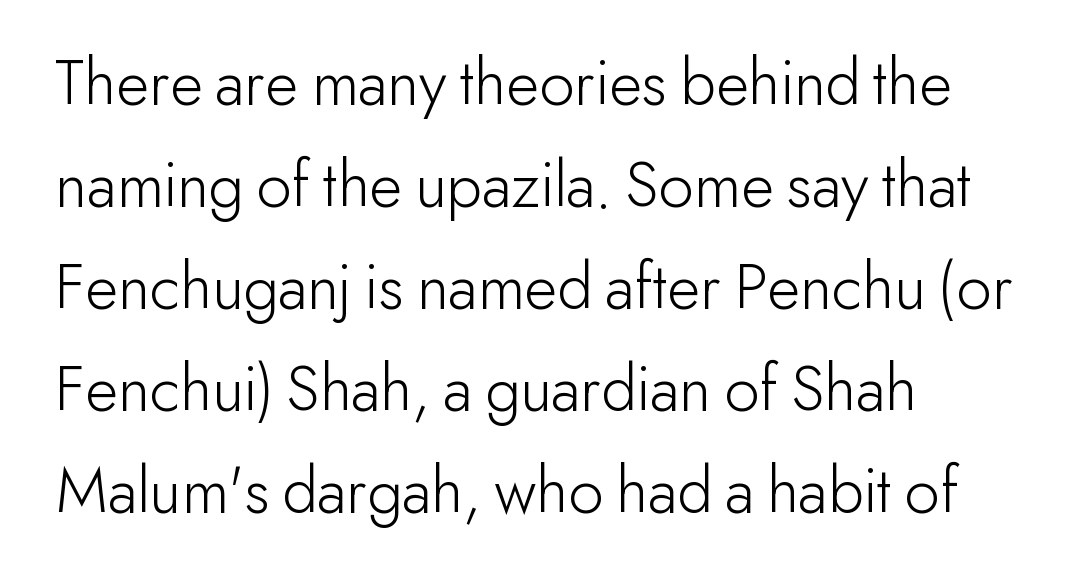
Q: Is the text bold? A: No.
Q: Is the text italic (slanted)? A: No, it is upright.
Q: Is the typeface a serif or a sans-serif typeface? A: Sans-serif.
Q: Is the text underlined? A: No.
Q: How is the paragraph aligned? A: Left-aligned.
Q: Is the spacing between letters normal or unusually wide? A: Normal.
Q: Is the spacing between lines tight, normal or loose? A: Normal.
Q: Width (condensed, normal, or wide)? A: Normal.
Q: Stroke contrast? A: Low.
Q: x-height? A: Small.
Q: Monospaced? A: No.
